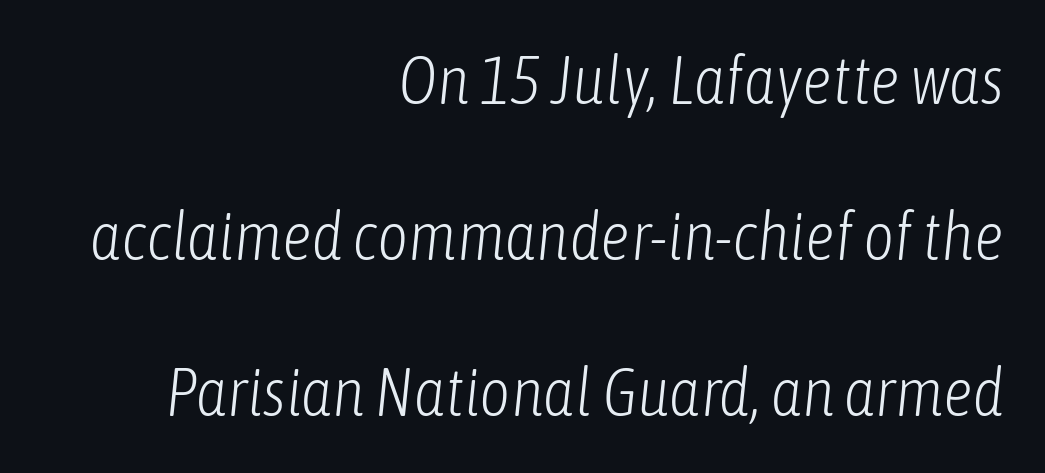
Letters have the restrained weight of plain body copy at most. Alignment: flush right. These lines are rendered in a variable-pitch font. Inter-character spacing is left at the font's built-in metrics. Whoever set this chose breathing room over compactness in the vertical rhythm. Glance below the letters and you will spot only blank space.
